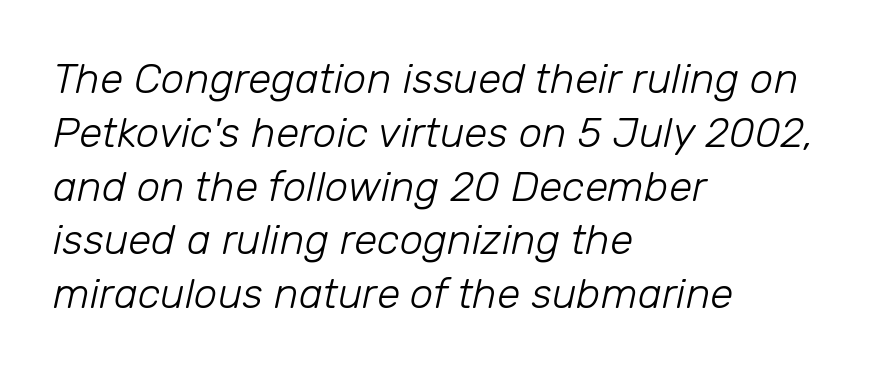
The image shows 42 px light type, italic (leaning right); set left-aligned, normal line spacing (1.28x), normal letter spacing, not underlined; low stroke contrast and a medium x-height.
